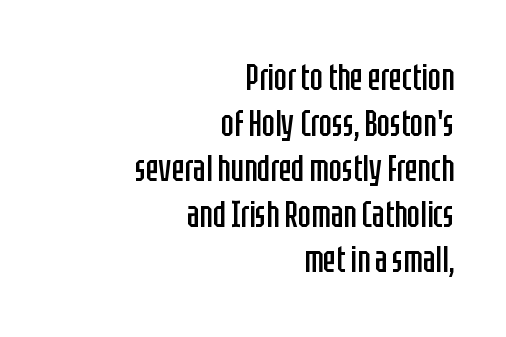
Q: Is the text bold? A: No.
Q: Is the text italic (slanted)? A: No, it is upright.
Q: Is the typeface a serif or a sans-serif typeface? A: Sans-serif.
Q: Is the text underlined? A: No.
Q: How is the paragraph aligned? A: Right-aligned.
Q: Is the spacing between letters normal or unusually wide? A: Normal.
Q: Width (condensed, normal, or wide)? A: Condensed.
Q: Stroke contrast? A: Low.
Q: x-height? A: Large.
Q: Monospaced? A: No.
